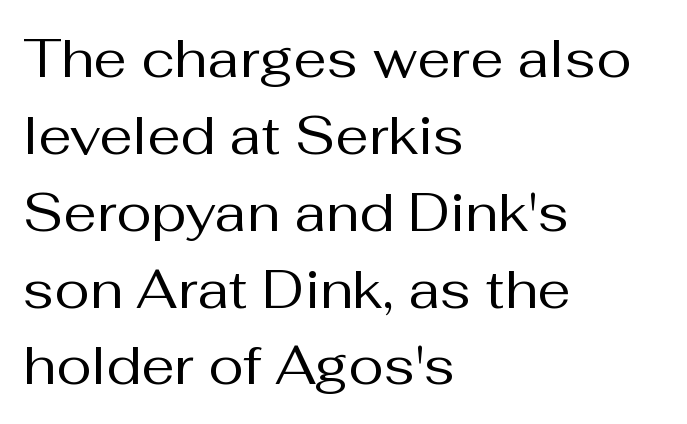
{"serif": "no", "italic": "no", "bold": "no", "weight": "regular", "width": "normal", "stroke_contrast": "medium", "x_height": "medium", "monospaced": "no", "underline": "no", "align": "left", "line_spacing": "normal", "line_spacing_ratio": 1.45, "letter_spacing": "normal", "letter_spacing_em": 0.0, "glyph_px": 53}
